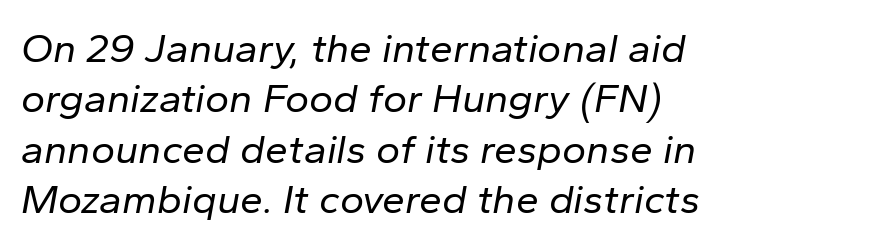
Q: Is the text bold? A: No.
Q: Is the text italic (slanted)? A: Yes, it leans right by about 10 degrees.
Q: Is the text underlined? A: No.
Q: How is the paragraph aligned? A: Left-aligned.
Q: Is the spacing between letters normal or unusually wide? A: Normal.
Q: Width (condensed, normal, or wide)? A: Normal.
Q: Stroke contrast? A: Low.
Q: x-height? A: Medium.
Q: Monospaced? A: No.
